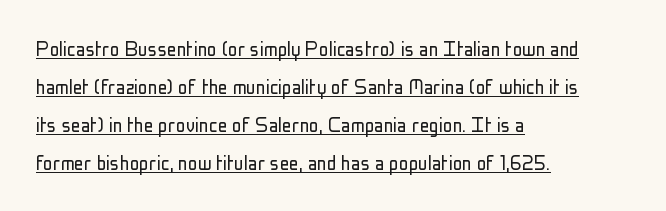
The image shows 24 px text type, upright; set left-aligned, normal line spacing (1.58x), normal letter spacing, underlined.
